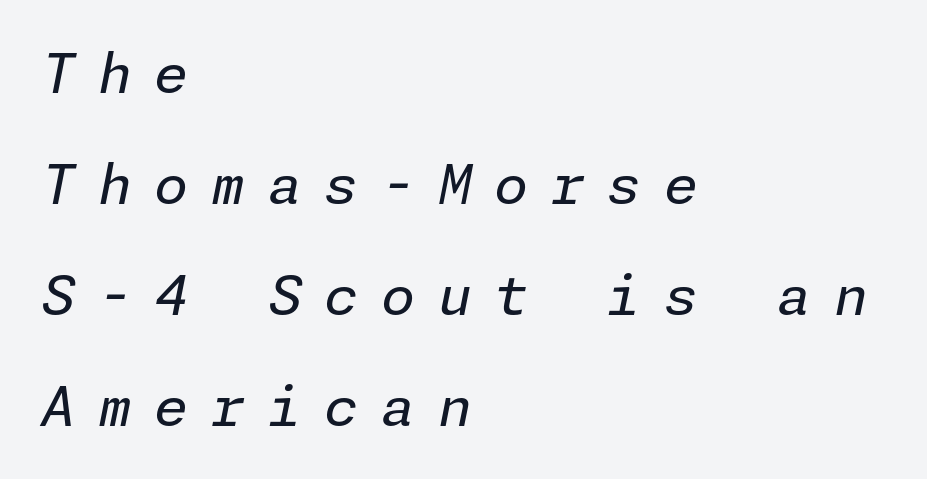
Q: Is the text bold? A: No.
Q: Is the text italic (slanted)? A: Yes, it leans right by about 11 degrees.
Q: Is the text underlined? A: No.
Q: How is the paragraph aligned? A: Left-aligned.
Q: Is the spacing between letters normal or unusually wide? A: Unusually wide.
Q: Is the spacing between lines tight, normal or loose? A: Loose.
Q: Width (condensed, normal, or wide)? A: Normal.
Q: Stroke contrast? A: Low.
Q: x-height? A: Medium.
